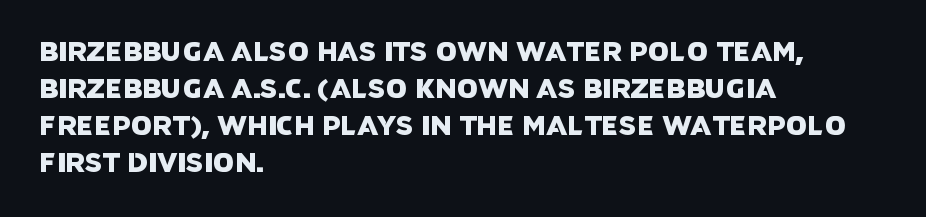
The lines are quadded left. The passage shown stacks its lines at a standard gap. Type without underlining. The passage shown has conventional tracking throughout.
